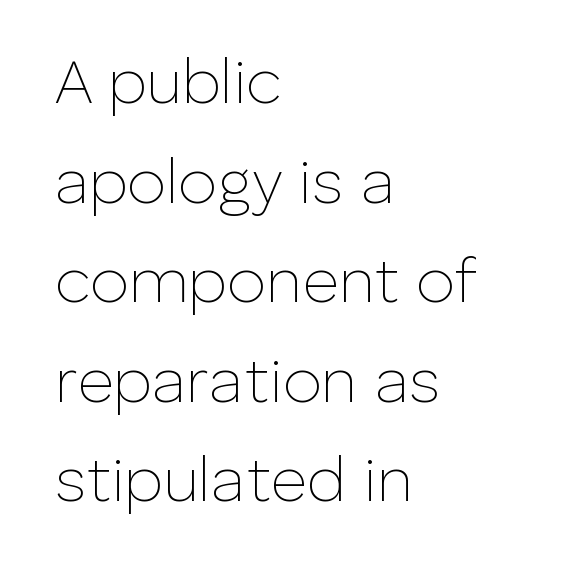
{"serif": "no", "italic": "no", "bold": "no", "weight": "thin", "width": "normal", "stroke_contrast": "low", "x_height": "medium", "monospaced": "no", "underline": "no", "align": "left", "line_spacing": "normal", "line_spacing_ratio": 1.58, "letter_spacing": "normal", "letter_spacing_em": 0.0, "glyph_px": 63}
